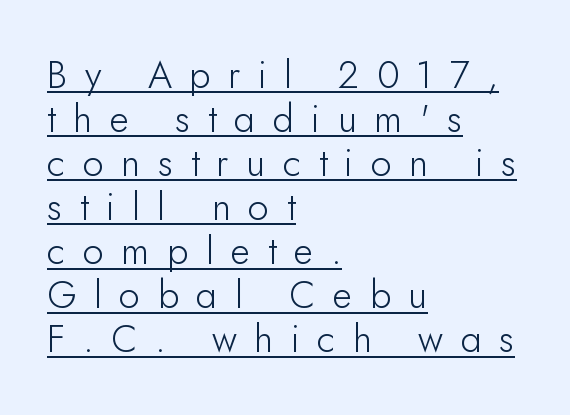
{"serif": "no", "italic": "no", "bold": "no", "weight": "light", "width": "normal", "stroke_contrast": "low", "x_height": "small", "monospaced": "no", "underline": "yes", "align": "left", "line_spacing_ratio": 1.16, "letter_spacing": "wide", "letter_spacing_em": 0.46, "glyph_px": 38}
